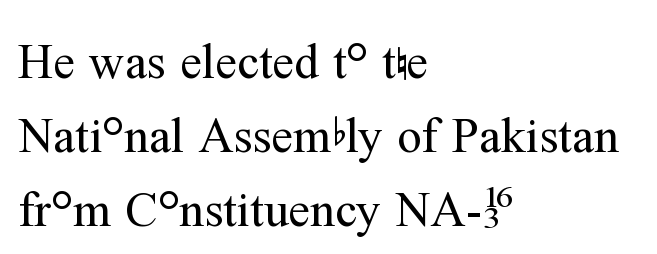
{"serif": "yes", "italic": "no", "bold": "no", "weight": "regular", "width": "normal", "stroke_contrast": "medium", "x_height": "medium", "monospaced": "no", "underline": "no", "align": "left", "line_spacing": "normal", "line_spacing_ratio": 1.51, "letter_spacing": "normal", "letter_spacing_em": 0.0, "glyph_px": 49}
